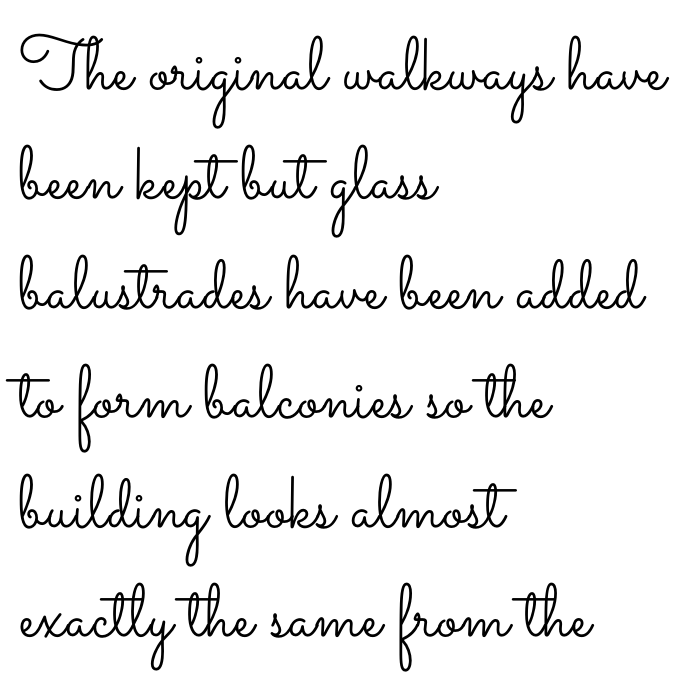
{"bold": "no", "weight": "light", "width": "wide", "stroke_contrast": "low", "x_height": "small", "monospaced": "no", "underline": "no", "align": "left", "line_spacing": "normal", "line_spacing_ratio": 1.46, "letter_spacing": "normal", "letter_spacing_em": 0.0, "glyph_px": 75}
